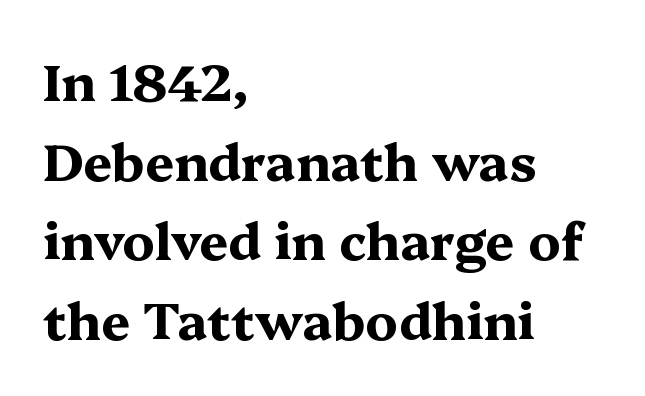
Q: Is the text bold? A: Yes.
Q: Is the text italic (slanted)? A: No, it is upright.
Q: Is the typeface a serif or a sans-serif typeface? A: Serif.
Q: Is the text underlined? A: No.
Q: How is the paragraph aligned? A: Left-aligned.
Q: Is the spacing between letters normal or unusually wide? A: Normal.
Q: Is the spacing between lines tight, normal or loose? A: Normal.
Q: Width (condensed, normal, or wide)? A: Wide.
Q: Stroke contrast? A: Medium.
Q: x-height? A: Medium.
Q: Monospaced? A: No.
